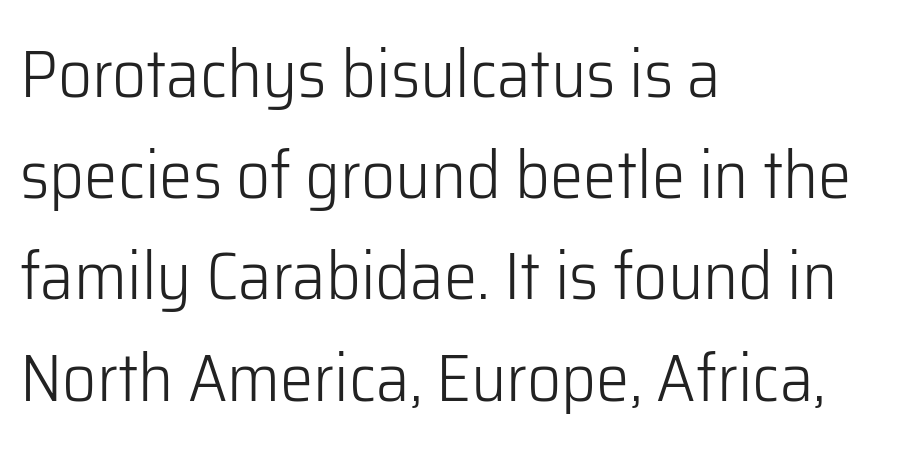
Q: Is the text bold? A: No.
Q: Is the text italic (slanted)? A: No, it is upright.
Q: Is the typeface a serif or a sans-serif typeface? A: Sans-serif.
Q: Is the text underlined? A: No.
Q: How is the paragraph aligned? A: Left-aligned.
Q: Is the spacing between letters normal or unusually wide? A: Normal.
Q: Is the spacing between lines tight, normal or loose? A: Normal.
Q: Width (condensed, normal, or wide)? A: Normal.
Q: Stroke contrast? A: Low.
Q: x-height? A: Medium.
Q: Monospaced? A: No.
